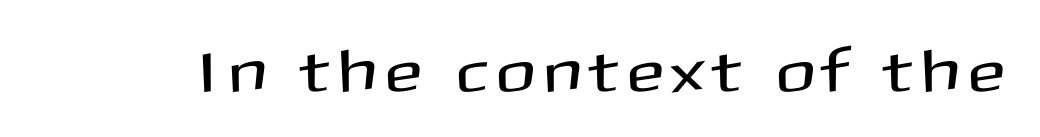
Q: Is the text italic (slanted)? A: No, it is upright.
Q: Is the typeface a serif or a sans-serif typeface? A: Sans-serif.
Q: Is the text underlined? A: No.
Q: Is the spacing between letters normal or unusually wide? A: Unusually wide.
Q: Width (condensed, normal, or wide)? A: Normal.
Q: Stroke contrast? A: Medium.
Q: x-height? A: Medium.
Q: Monospaced? A: No.
